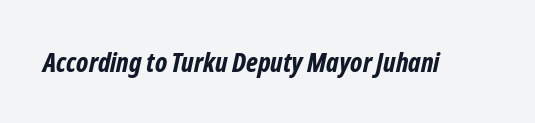
Q: Is the text bold? A: Yes.
Q: Is the text underlined? A: No.
Q: Is the spacing between letters normal or unusually wide? A: Normal.
